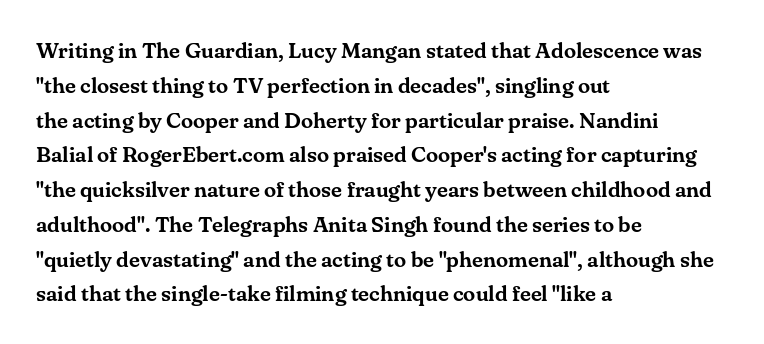
Q: Is the text italic (slanted)? A: No, it is upright.
Q: Is the text underlined? A: No.
Q: How is the paragraph aligned? A: Left-aligned.
Q: Is the spacing between letters normal or unusually wide? A: Normal.
Q: Is the spacing between lines tight, normal or loose? A: Normal.
